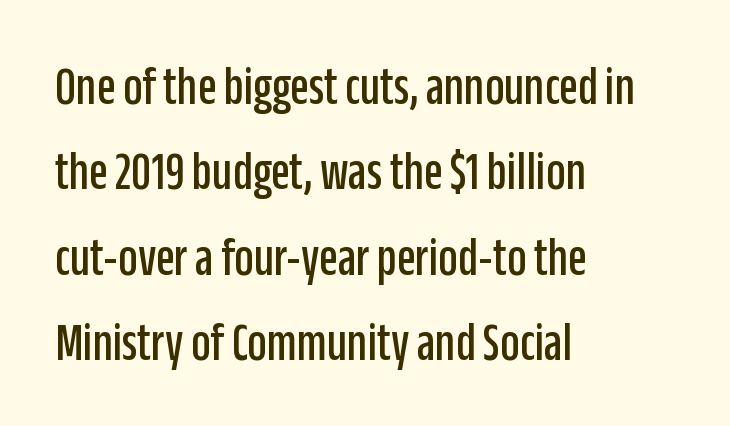
Nope, not italic — everything's standing straight. Does the copy run flush right? No — it runs flush left. You could not count columns in this text — the font is proportionally spaced. Whoever set this chose a conventional vertical rhythm.
